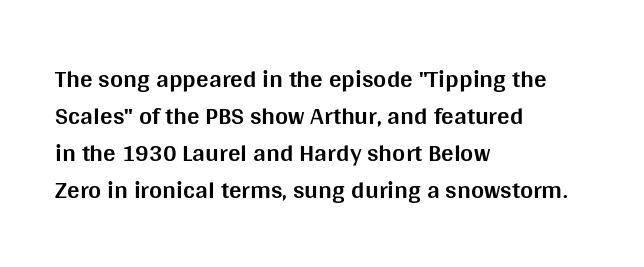
The image shows 25 px bold type, upright; set left-aligned, normal line spacing (1.48x), normal letter spacing, not underlined.
